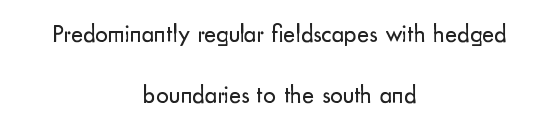
Nobody touched the tracking dial on this one. Descenders are the only things crossing below the line. This sample trades compactness for vertical openness between lines. The rendering positions every line midway between the sides. Ordinary non-slanted type is in use. Compared with a typical body face, this is equally light or lighter still.
